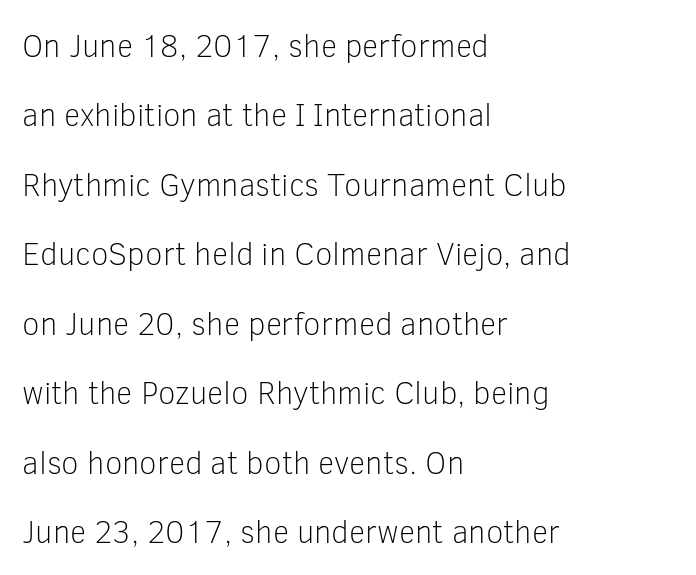
The image shows 32 px light sans-serif type, upright; set left-aligned, loose line spacing (2.17x), normal letter spacing, not underlined; low stroke contrast and a medium x-height.
